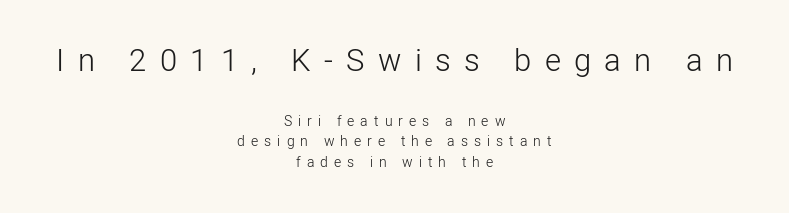
The image shows 31 px light sans-serif type, upright; set centered, normal line spacing (1.48x), unusually wide letter spacing (+0.43 em), not underlined; the first (top) block is 2.21x larger; low stroke contrast and a medium x-height.
